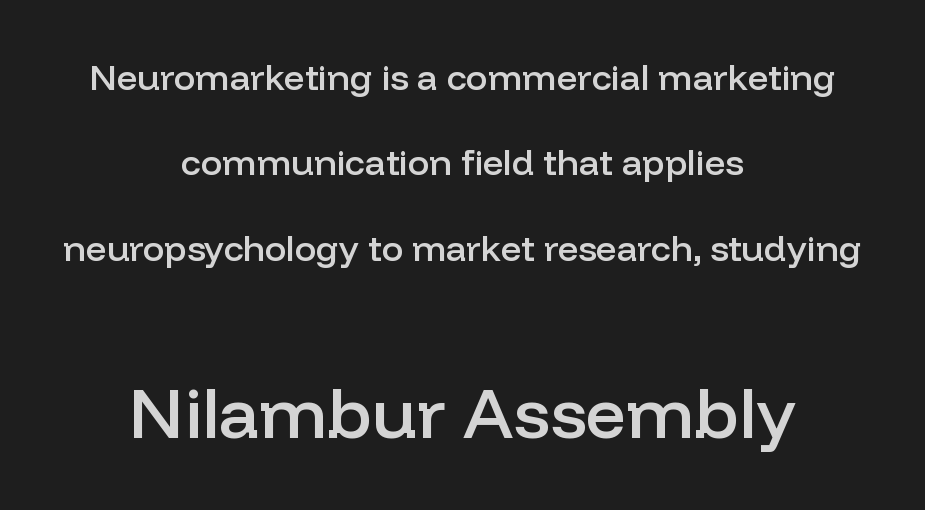
Q: Is the text bold? A: Semi-bold.
Q: Is the text italic (slanted)? A: No, it is upright.
Q: Is the typeface a serif or a sans-serif typeface? A: Sans-serif.
Q: Is the text underlined? A: No.
Q: How is the paragraph aligned? A: Centered.
Q: Is the spacing between letters normal or unusually wide? A: Normal.
Q: Is the spacing between lines tight, normal or loose? A: Loose.
Q: Which block of text is set in a larger size, the first (top) or the second (bottom)? A: The second (bottom) one.
Q: Width (condensed, normal, or wide)? A: Normal.
Q: Stroke contrast? A: Low.
Q: x-height? A: Medium.
Q: Monospaced? A: No.
